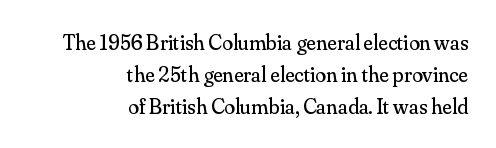
The passage shown has conventional tracking throughout. Right-aligned paragraph, ragged on the left. Regarding leading, the lines here are spaced in the standard way. It's the straight-up-and-down kind of type.
